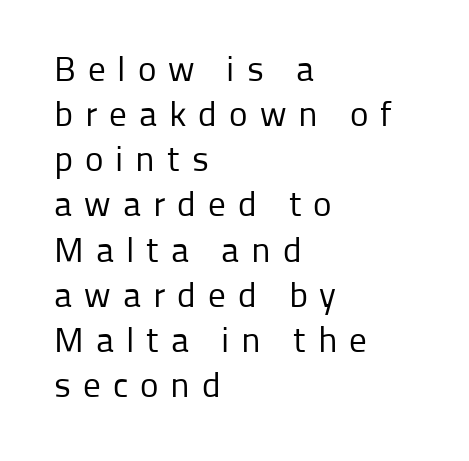
The image shows 35 px regular-weight sans-serif type, upright; set left-aligned, normal line spacing (1.29x), unusually wide letter spacing (+0.34 em), not underlined; low stroke contrast and a medium x-height.
